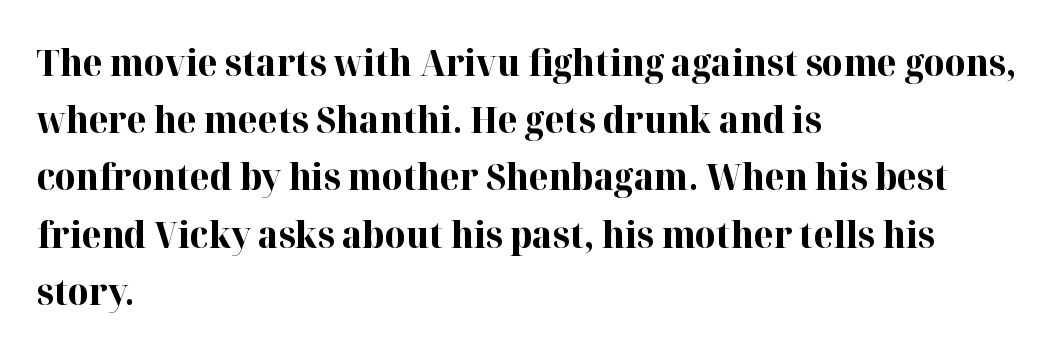
The image shows 36 px bold serif type, upright; set left-aligned, normal line spacing (1.59x), normal letter spacing, not underlined; high stroke contrast and a medium x-height.
